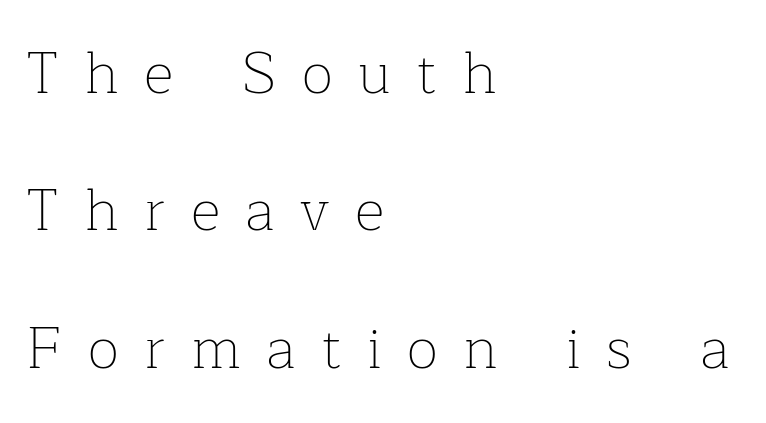
Q: Is the text bold? A: No.
Q: Is the text italic (slanted)? A: No, it is upright.
Q: Is the typeface a serif or a sans-serif typeface? A: Serif.
Q: Is the text underlined? A: No.
Q: How is the paragraph aligned? A: Left-aligned.
Q: Is the spacing between letters normal or unusually wide? A: Unusually wide.
Q: Is the spacing between lines tight, normal or loose? A: Loose.
Q: Width (condensed, normal, or wide)? A: Normal.
Q: Stroke contrast? A: Low.
Q: x-height? A: Medium.
Q: Monospaced? A: No.
